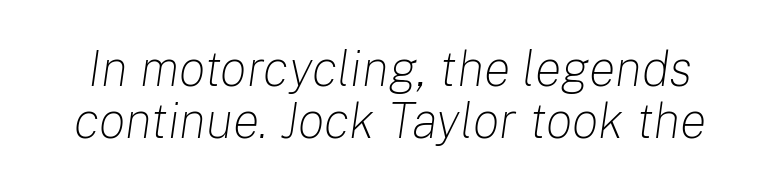
{"italic": "yes", "lean": "right", "slant_degrees": 8, "bold": "no", "weight": "light", "width": "normal", "stroke_contrast": "low", "x_height": "medium", "monospaced": "no", "underline": "no", "line_spacing": "tight", "line_spacing_ratio": 1.04, "letter_spacing": "normal", "letter_spacing_em": 0.0, "glyph_px": 50}
